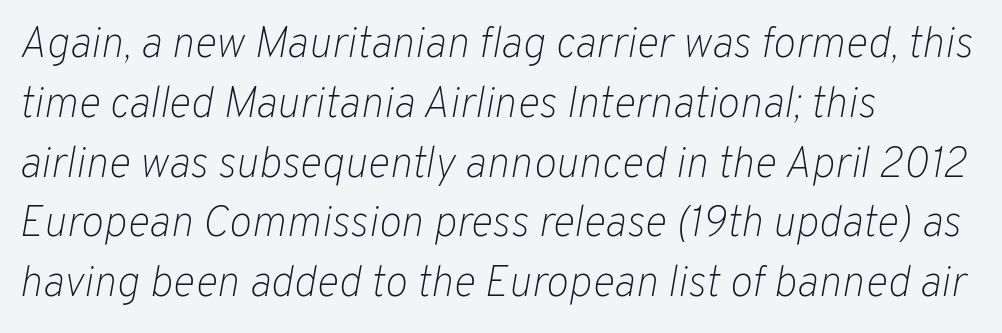
The leading is moderate, giving the passage an even texture. Unmarked baselines from the first word to the last. Style check: oblique. The letters sit at their default tracking, neither squeezed nor spread.
